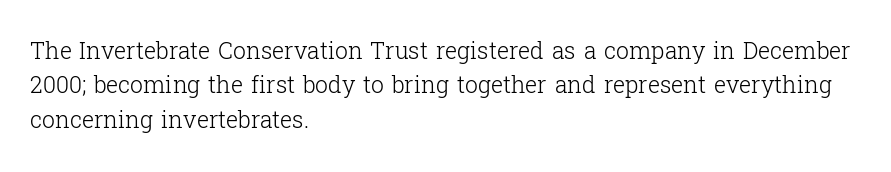
{"italic": "no", "bold": "no", "underline": "no", "align": "left", "line_spacing": "normal", "line_spacing_ratio": 1.5, "letter_spacing": "normal", "letter_spacing_em": 0.0, "glyph_px": 23}
